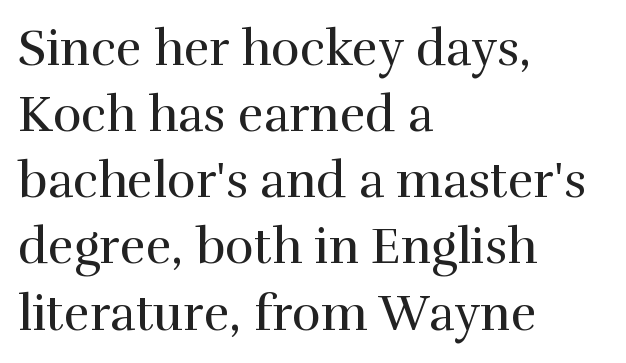
{"serif": "yes", "italic": "no", "bold": "no", "weight": "regular", "width": "normal", "stroke_contrast": "high", "x_height": "medium", "monospaced": "no", "underline": "no", "align": "left", "line_spacing": "normal", "line_spacing_ratio": 1.35, "letter_spacing": "normal", "letter_spacing_em": 0.0, "glyph_px": 49}
